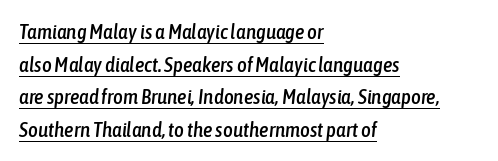
These lines sit exactly where default settings would place them. These lines were composed using italics. Tracking here is standard; glyphs follow each other at the usual distance. Every row of glyphs begins at an identical x-position on the left. Honestly, the underline is the first thing you notice here.
